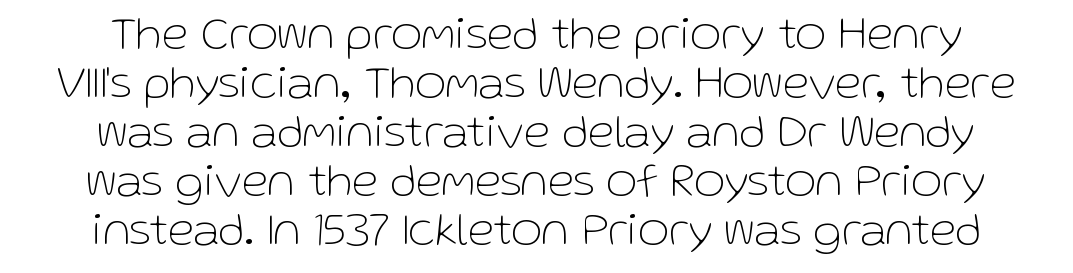
The image shows 48 px thin sans-serif type, upright; set centered, tight line spacing (1.02x), normal letter spacing, not underlined; low stroke contrast and a medium x-height.
